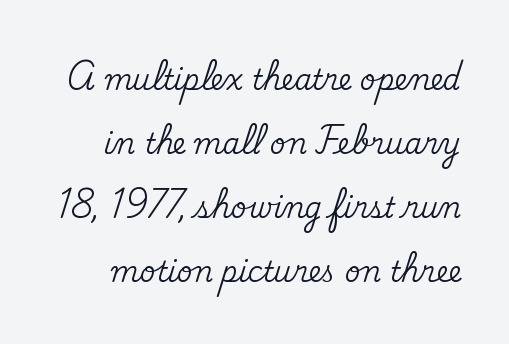
Compared with typical paragraphs, the rows here are farther apart. This sample uses plain, unmodified letter spacing. The baseline area is clear.
